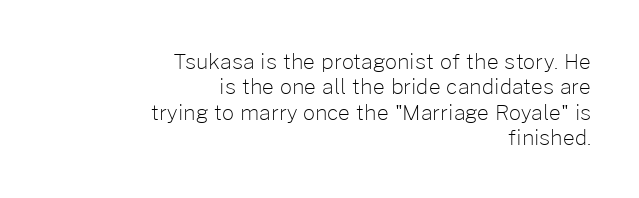
{"italic": "no", "bold": "no", "underline": "no", "align": "right", "line_spacing_ratio": 1.21, "letter_spacing": "normal", "letter_spacing_em": 0.0, "glyph_px": 21}
